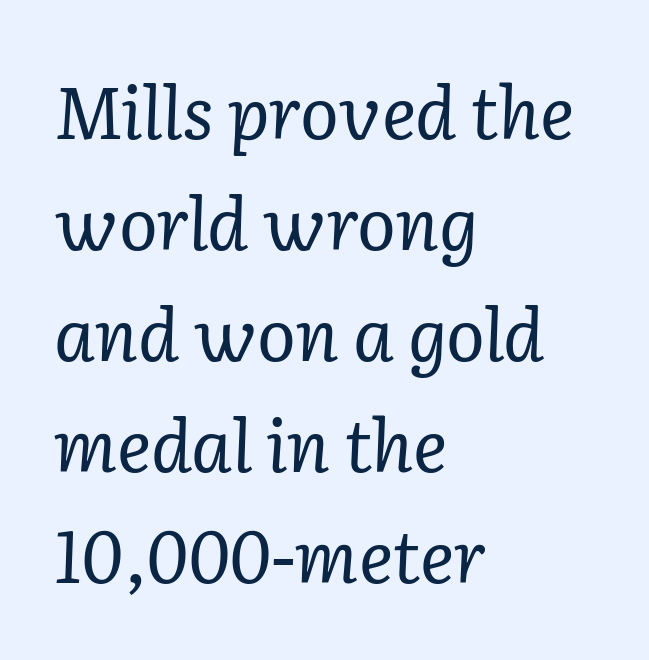
Q: Is the text bold? A: No.
Q: Is the text italic (slanted)? A: Yes, it leans right by about 2 degrees.
Q: Is the typeface a serif or a sans-serif typeface? A: Serif.
Q: Is the text underlined? A: No.
Q: How is the paragraph aligned? A: Left-aligned.
Q: Is the spacing between letters normal or unusually wide? A: Normal.
Q: Is the spacing between lines tight, normal or loose? A: Normal.
Q: Width (condensed, normal, or wide)? A: Normal.
Q: Stroke contrast? A: Low.
Q: x-height? A: Medium.
Q: Monospaced? A: No.
